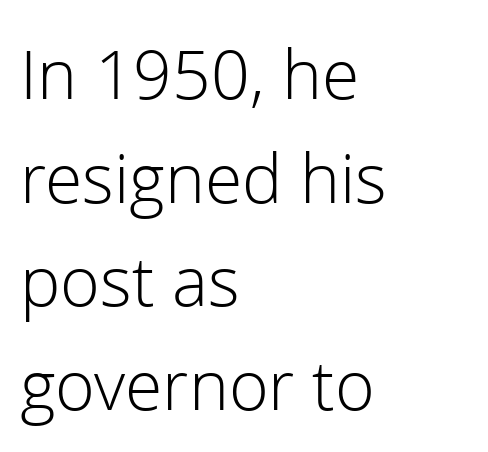
Unlike italic type, these characters show no tilt at all. This sample has the flowing, uneven cadence of proportional lettering. The letters look calm and open, with moderate or lighter stems. Interline gaps are of average width in this sample. Casual observation: everything's shoved over to the left. Nothing unusual about the tracking: characters are spaced as the font intends.
